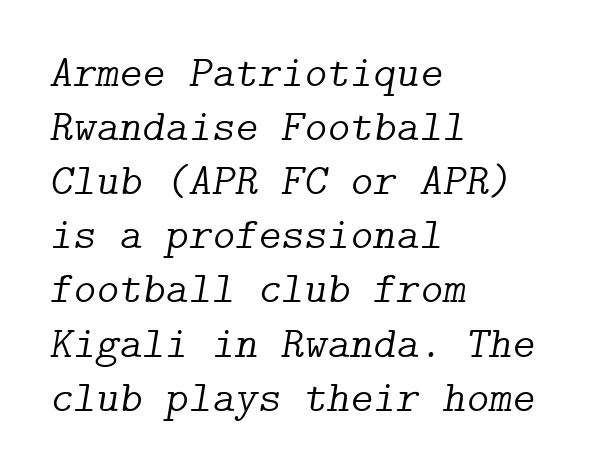
{"serif": "yes", "italic": "yes", "lean": "right", "slant_degrees": 9, "bold": "no", "weight": "light", "width": "normal", "stroke_contrast": "low", "x_height": "medium", "underline": "no", "align": "left", "line_spacing_ratio": 1.23, "letter_spacing": "normal", "letter_spacing_em": 0.0, "glyph_px": 44}
